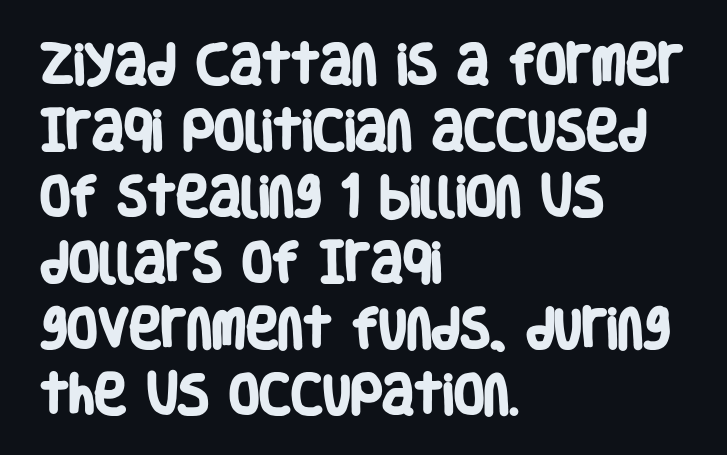
The text was rendered using a sans face with plain stroke endings. Honestly, the letter spacing is just normal — you wouldn't notice it. Underlining? Definitely not there. Is this a fixed-width face? No — the glyphs have proportional, varying widths. A normal amount of white space separates one row of letters from the next.
